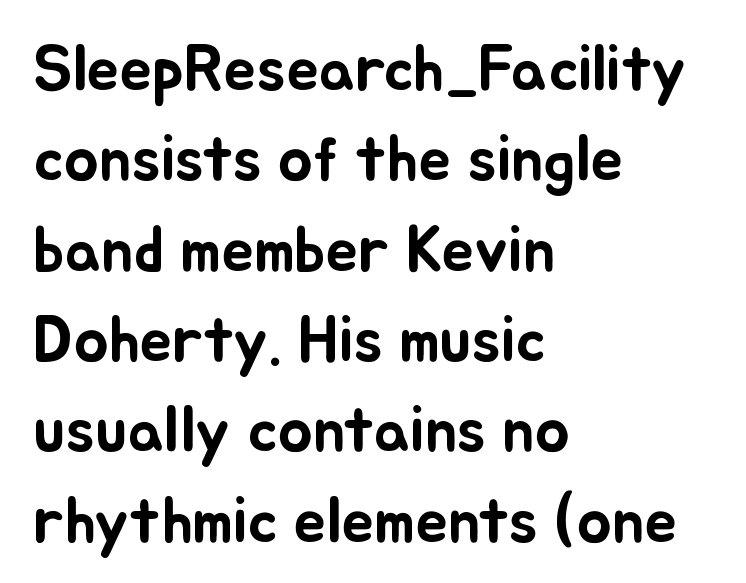
{"italic": "no", "width": "normal", "stroke_contrast": "low", "x_height": "small", "monospaced": "no", "underline": "no", "align": "left", "line_spacing": "normal", "line_spacing_ratio": 1.39, "letter_spacing": "normal", "letter_spacing_em": 0.0, "glyph_px": 65}
